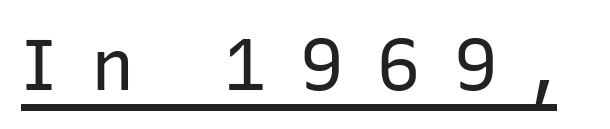
{"serif": "no", "italic": "no", "bold": "no", "weight": "regular", "width": "normal", "stroke_contrast": "low", "x_height": "medium", "monospaced": "no", "underline": "yes", "letter_spacing": "wide", "letter_spacing_em": 0.47, "glyph_px": 72}
